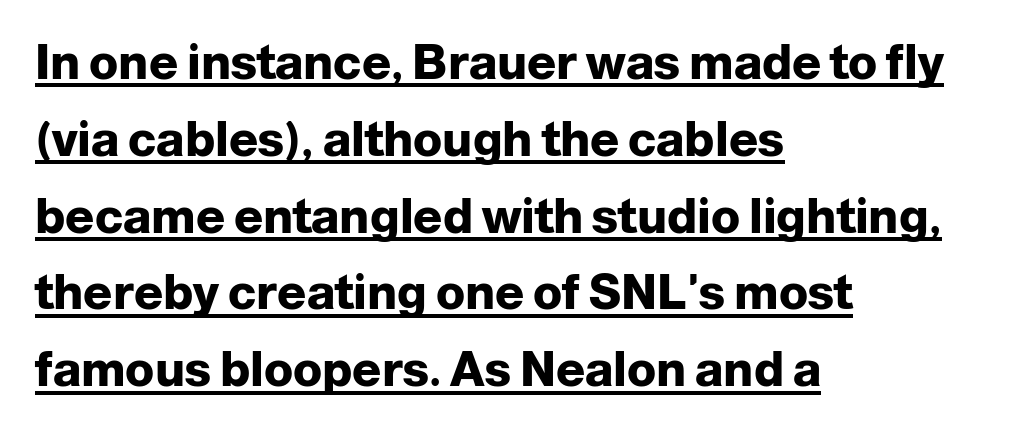
Q: Is the text bold? A: Yes.
Q: Is the text italic (slanted)? A: No, it is upright.
Q: Is the typeface a serif or a sans-serif typeface? A: Sans-serif.
Q: Is the text underlined? A: Yes.
Q: How is the paragraph aligned? A: Left-aligned.
Q: Is the spacing between letters normal or unusually wide? A: Normal.
Q: Is the spacing between lines tight, normal or loose? A: Normal.
Q: Width (condensed, normal, or wide)? A: Normal.
Q: Stroke contrast? A: Low.
Q: x-height? A: Medium.
Q: Monospaced? A: No.
